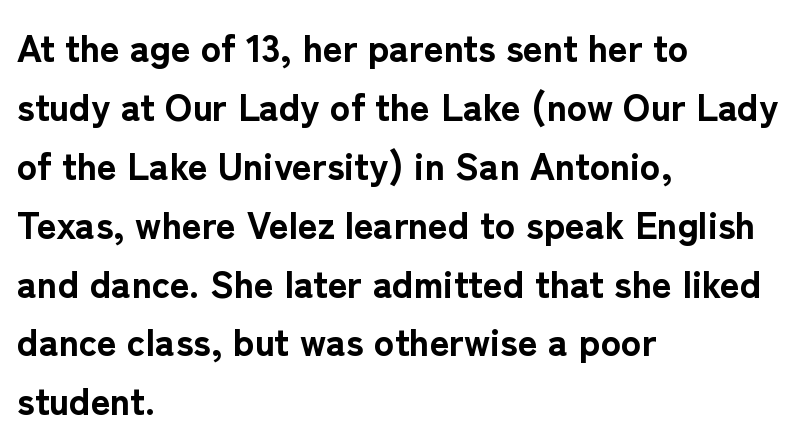
Q: Is the text bold? A: Yes.
Q: Is the text italic (slanted)? A: No, it is upright.
Q: Is the typeface a serif or a sans-serif typeface? A: Sans-serif.
Q: Is the text underlined? A: No.
Q: How is the paragraph aligned? A: Left-aligned.
Q: Is the spacing between letters normal or unusually wide? A: Normal.
Q: Is the spacing between lines tight, normal or loose? A: Normal.
Q: Width (condensed, normal, or wide)? A: Normal.
Q: Stroke contrast? A: Low.
Q: x-height? A: Medium.
Q: Monospaced? A: No.
